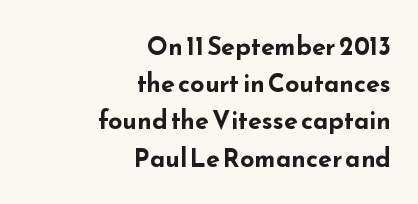
{"italic": "no", "bold": "yes", "underline": "no", "align": "right", "line_spacing": "normal", "line_spacing_ratio": 1.49, "letter_spacing": "normal", "letter_spacing_em": 0.0, "glyph_px": 25}
